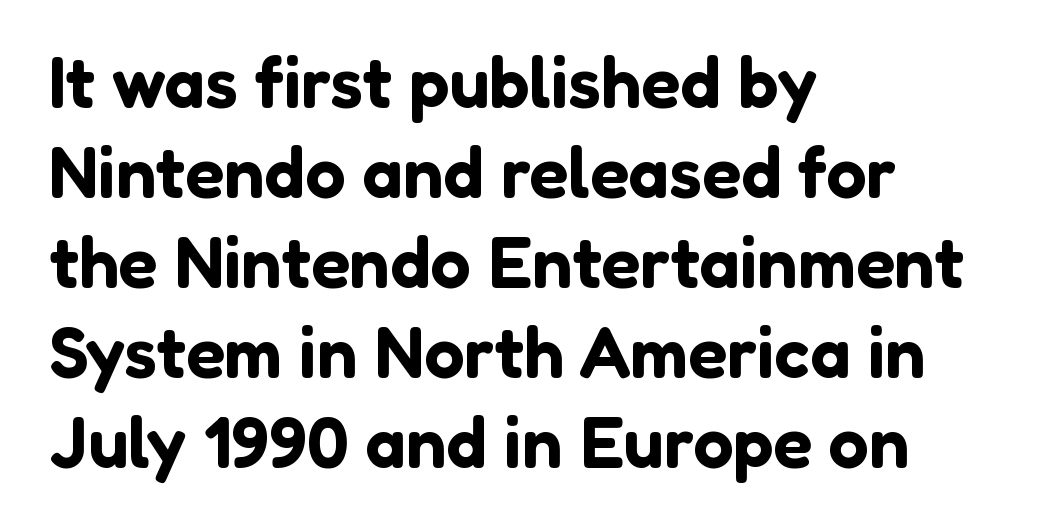
The image shows 72 px sans-serif type, upright; set left-aligned, normal line spacing (1.25x), normal letter spacing, not underlined; low stroke contrast and a medium x-height.
